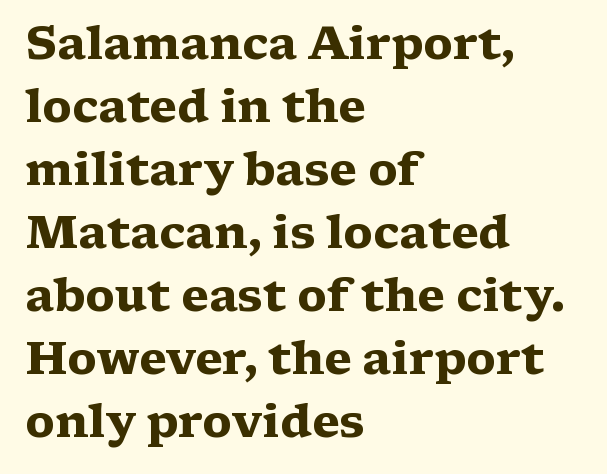
The image shows 45 px heavy, wide serif type, upright; set left-aligned, normal line spacing (1.4x), normal letter spacing, not underlined; medium stroke contrast and a medium x-height.
